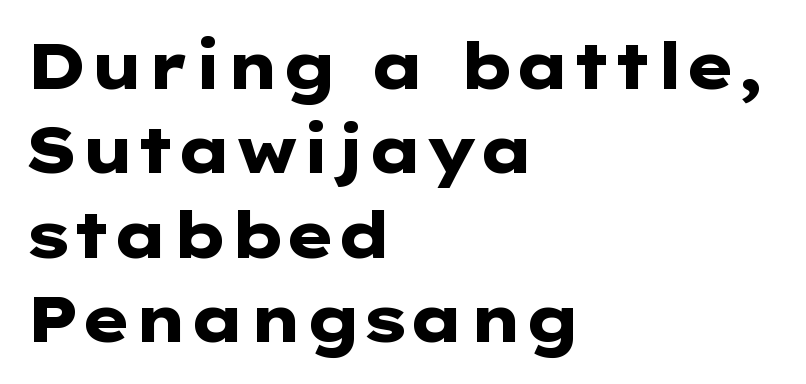
Q: Is the text bold? A: Yes.
Q: Is the text italic (slanted)? A: No, it is upright.
Q: Is the typeface a serif or a sans-serif typeface? A: Sans-serif.
Q: Is the text underlined? A: No.
Q: How is the paragraph aligned? A: Left-aligned.
Q: Is the spacing between letters normal or unusually wide? A: Normal.
Q: Is the spacing between lines tight, normal or loose? A: Normal.
Q: Width (condensed, normal, or wide)? A: Wide.
Q: Stroke contrast? A: Low.
Q: x-height? A: Medium.
Q: Monospaced? A: No.
